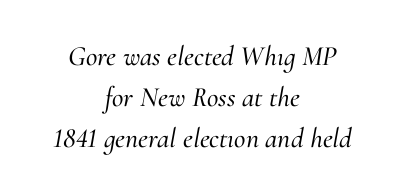
Q: Is the text italic (slanted)? A: Yes, it leans right by about 10 degrees.
Q: Is the typeface a serif or a sans-serif typeface? A: Serif.
Q: Is the text underlined? A: No.
Q: How is the paragraph aligned? A: Centered.
Q: Is the spacing between letters normal or unusually wide? A: Normal.
Q: Is the spacing between lines tight, normal or loose? A: Normal.
Q: Width (condensed, normal, or wide)? A: Normal.
Q: Stroke contrast? A: Medium.
Q: x-height? A: Small.
Q: Monospaced? A: No.
